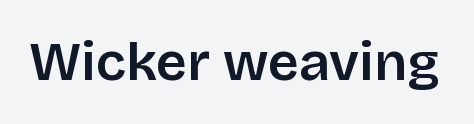
The image shows 54 px semibold sans-serif type, upright; set normal letter spacing, not underlined; low stroke contrast and a large x-height.
